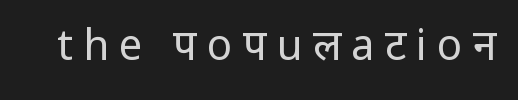
No feet cap the strokes, marking this as sans-serif type. You could only call the tracking loose — the letters float apart. Underline: absent. Think of a printed novel: that variable character pitch is what you see here.
